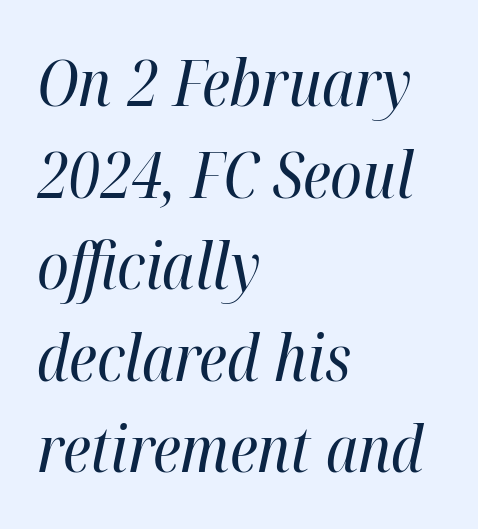
Q: Is the text bold? A: No.
Q: Is the text italic (slanted)? A: Yes, it leans right by about 12 degrees.
Q: Is the text underlined? A: No.
Q: How is the paragraph aligned? A: Left-aligned.
Q: Is the spacing between letters normal or unusually wide? A: Normal.
Q: Is the spacing between lines tight, normal or loose? A: Normal.
Q: Width (condensed, normal, or wide)? A: Condensed.
Q: Stroke contrast? A: High.
Q: x-height? A: Medium.
Q: Monospaced? A: No.
